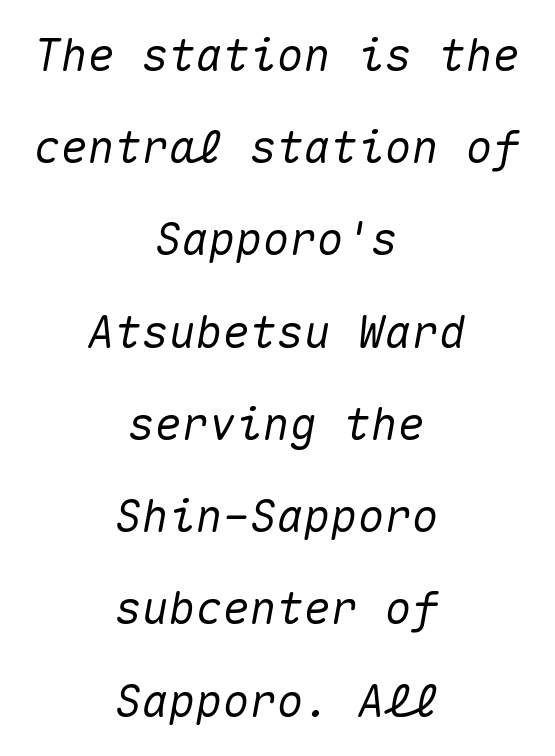
{"italic": "yes", "lean": "right", "slant_degrees": 10, "width": "normal", "stroke_contrast": "medium", "x_height": "medium", "monospaced": "yes", "underline": "no", "align": "center", "line_spacing": "loose", "line_spacing_ratio": 2.05, "letter_spacing": "normal", "letter_spacing_em": 0.0, "glyph_px": 45}
